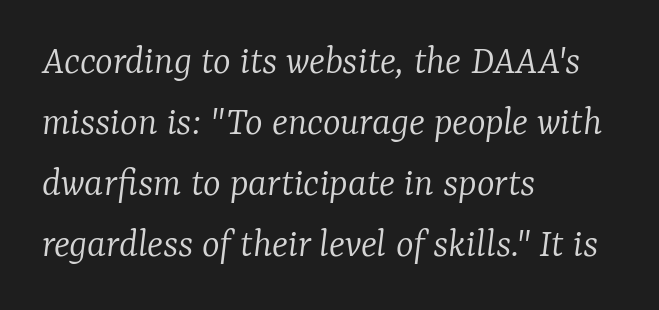
{"serif": "yes", "italic": "yes", "lean": "right", "slant_degrees": 7, "bold": "no", "weight": "light", "width": "normal", "stroke_contrast": "low", "x_height": "medium", "monospaced": "no", "underline": "no", "align": "left", "line_spacing": "normal", "line_spacing_ratio": 1.45, "letter_spacing": "normal", "letter_spacing_em": 0.0, "glyph_px": 42}
